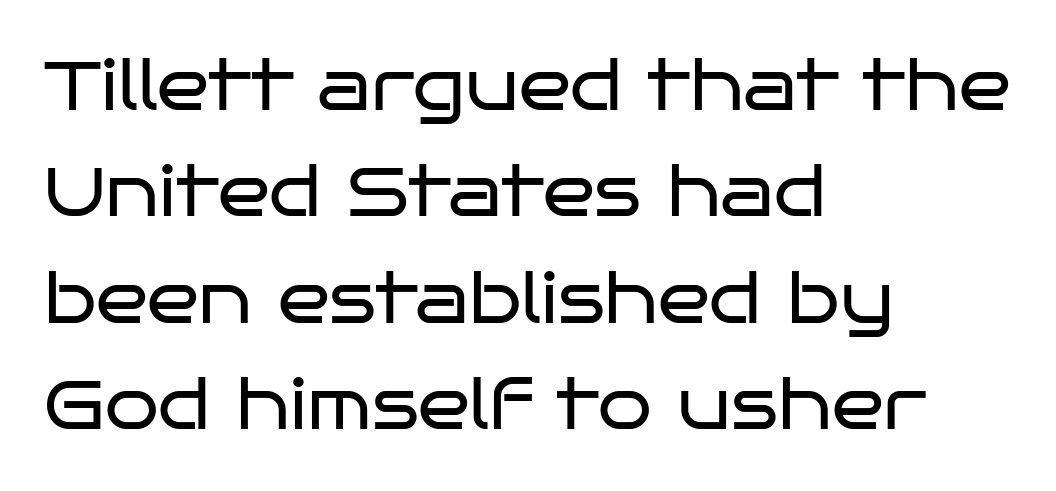
The image shows 69 px regular-weight, wide sans-serif type, upright; set left-aligned, normal line spacing (1.54x), normal letter spacing, not underlined; low stroke contrast and a large x-height.
